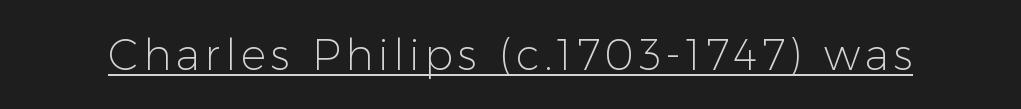
Q: Is the text bold? A: No.
Q: Is the text italic (slanted)? A: No, it is upright.
Q: Is the typeface a serif or a sans-serif typeface? A: Sans-serif.
Q: Is the text underlined? A: Yes.
Q: Width (condensed, normal, or wide)? A: Normal.
Q: Stroke contrast? A: Low.
Q: x-height? A: Medium.
Q: Monospaced? A: No.
